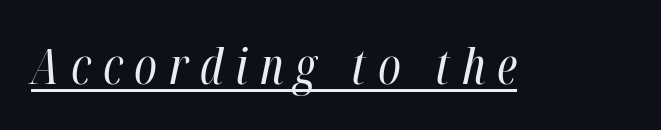
{"italic": "yes", "lean": "right", "slant_degrees": 12, "bold": "no", "weight": "regular", "width": "condensed", "stroke_contrast": "high", "x_height": "medium", "monospaced": "no", "underline": "yes", "letter_spacing": "wide", "letter_spacing_em": 0.24, "glyph_px": 49}
